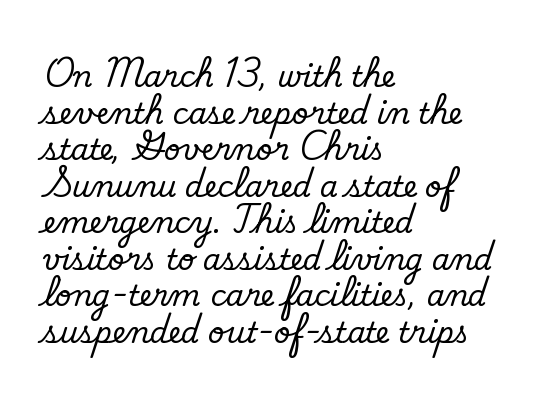
{"serif": "no", "bold": "no", "weight": "regular", "width": "normal", "stroke_contrast": "low", "x_height": "small", "monospaced": "no", "underline": "no", "align": "left", "line_spacing": "normal", "line_spacing_ratio": 1.26, "letter_spacing": "normal", "letter_spacing_em": 0.0, "glyph_px": 29}
